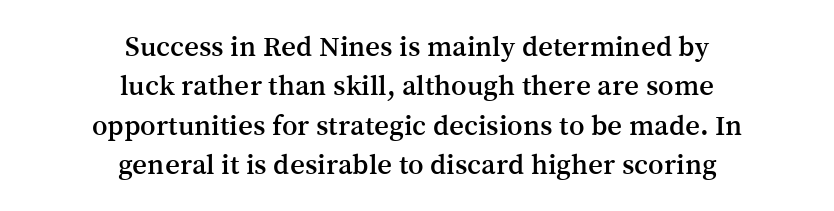
Q: Is the text italic (slanted)? A: No, it is upright.
Q: Is the typeface a serif or a sans-serif typeface? A: Serif.
Q: Is the text underlined? A: No.
Q: How is the paragraph aligned? A: Centered.
Q: Is the spacing between letters normal or unusually wide? A: Normal.
Q: Is the spacing between lines tight, normal or loose? A: Normal.
Q: Width (condensed, normal, or wide)? A: Normal.
Q: Stroke contrast? A: Medium.
Q: x-height? A: Medium.
Q: Monospaced? A: No.
